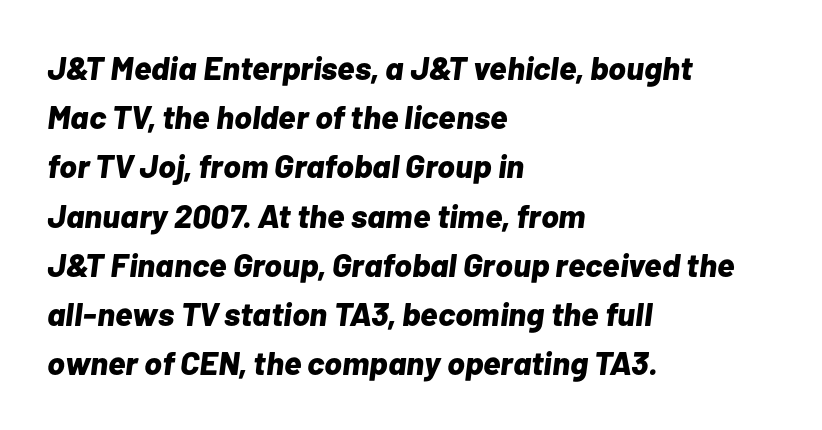
The image shows 33 px bold type, italic (leaning right); set left-aligned, normal line spacing (1.49x), normal letter spacing, not underlined; low stroke contrast and a medium x-height.
